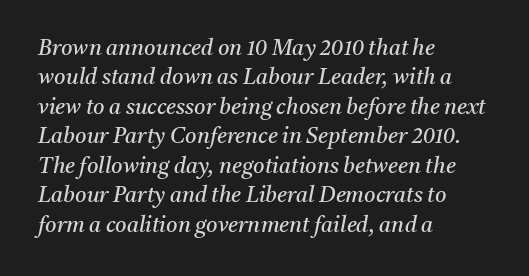
Q: Is the text bold? A: No.
Q: Is the text italic (slanted)? A: Yes, it leans right by about 11 degrees.
Q: Is the text underlined? A: No.
Q: How is the paragraph aligned? A: Left-aligned.
Q: Is the spacing between letters normal or unusually wide? A: Normal.
Q: Is the spacing between lines tight, normal or loose? A: Normal.
